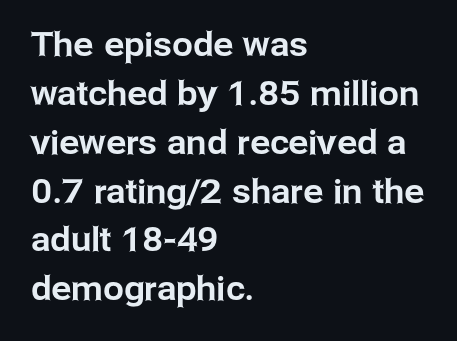
{"serif": "no", "italic": "no", "width": "normal", "stroke_contrast": "low", "x_height": "medium", "monospaced": "no", "underline": "no", "align": "left", "line_spacing": "normal", "line_spacing_ratio": 1.48, "letter_spacing": "normal", "letter_spacing_em": 0.0, "glyph_px": 33}
